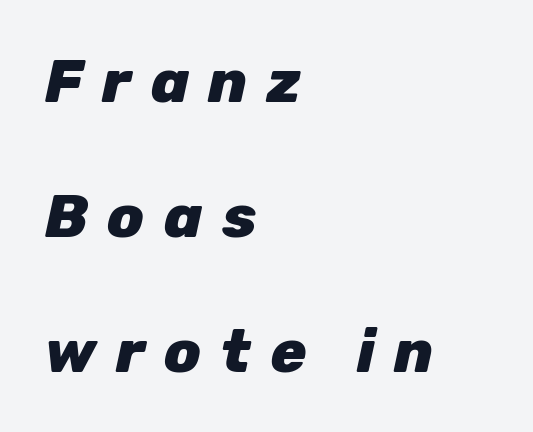
{"italic": "yes", "lean": "right", "slant_degrees": 12, "bold": "yes", "weight": "heavy", "width": "normal", "stroke_contrast": "low", "x_height": "medium", "monospaced": "no", "underline": "no", "align": "left", "line_spacing": "loose", "line_spacing_ratio": 2.25, "letter_spacing": "wide", "letter_spacing_em": 0.32, "glyph_px": 60}
